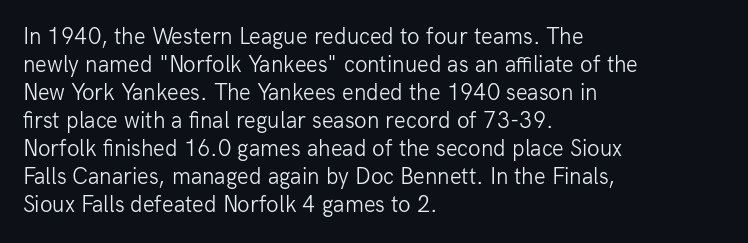
Q: Is the text bold? A: No.
Q: Is the text italic (slanted)? A: No, it is upright.
Q: Is the text underlined? A: No.
Q: How is the paragraph aligned? A: Left-aligned.
Q: Is the spacing between letters normal or unusually wide? A: Normal.
